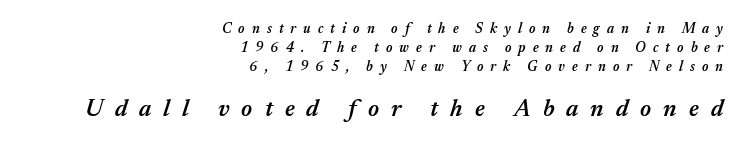
Q: Is the text bold? A: Semi-bold.
Q: Is the text italic (slanted)? A: Yes, it leans right by about 17 degrees.
Q: Is the text underlined? A: No.
Q: How is the paragraph aligned? A: Right-aligned.
Q: Is the spacing between letters normal or unusually wide? A: Unusually wide.
Q: Is the spacing between lines tight, normal or loose? A: Normal.
Q: Which block of text is set in a larger size, the first (top) or the second (bottom)? A: The second (bottom) one.
